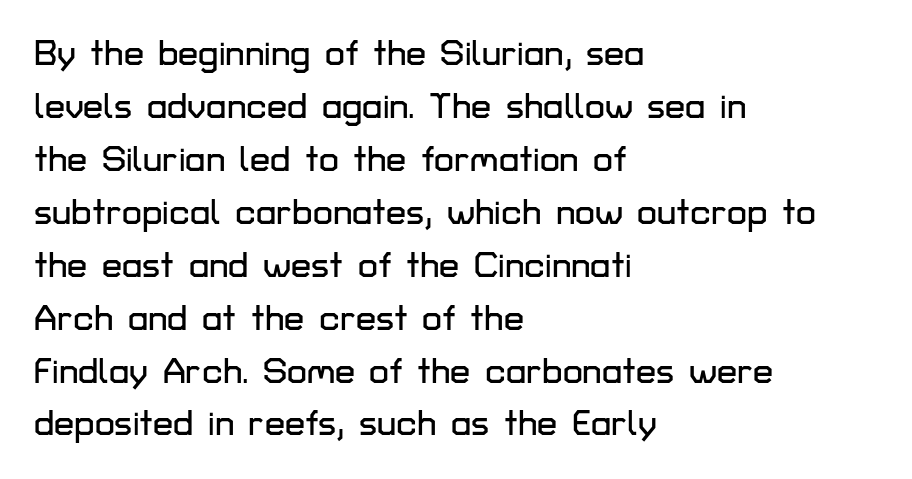
Q: Is the text italic (slanted)? A: No, it is upright.
Q: Is the typeface a serif or a sans-serif typeface? A: Sans-serif.
Q: Is the text underlined? A: No.
Q: How is the paragraph aligned? A: Left-aligned.
Q: Is the spacing between letters normal or unusually wide? A: Normal.
Q: Is the spacing between lines tight, normal or loose? A: Normal.
Q: Width (condensed, normal, or wide)? A: Normal.
Q: Stroke contrast? A: Low.
Q: x-height? A: Medium.
Q: Monospaced? A: No.
